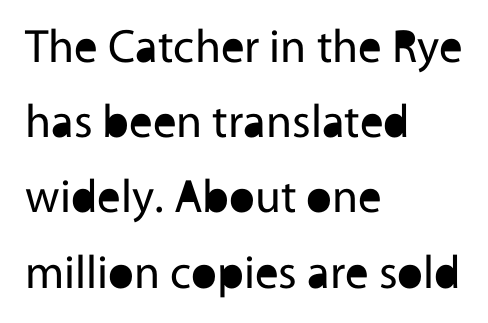
These lines sit exactly where default settings would place them. On a weight scale, this lands at 450 or below. Compared with a centered layout, this one pins lines to the left instead. Rule under the text: the space is simply empty. The axis of the letterforms is exactly vertical. Here the designer chose a conventional face with non-uniform glyph widths.
